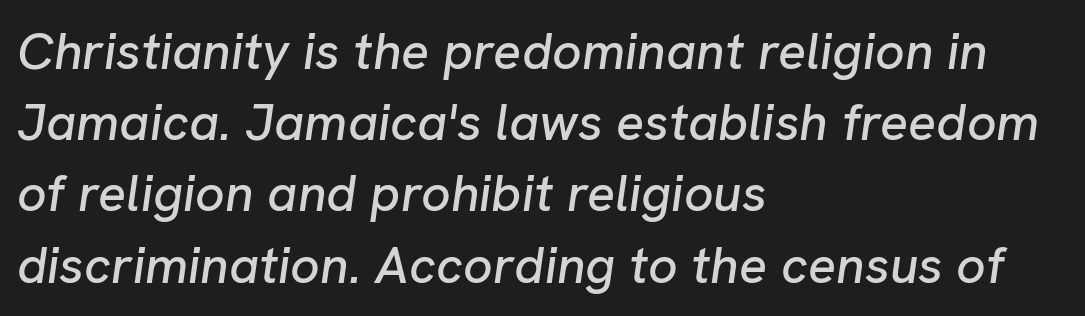
The image shows 52 px text type, italic (leaning right); set left-aligned, normal line spacing (1.37x), normal letter spacing, not underlined; low stroke contrast and a medium x-height.
